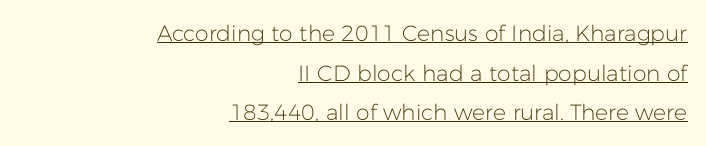
Q: Is the text bold? A: No.
Q: Is the text italic (slanted)? A: No, it is upright.
Q: Is the text underlined? A: Yes.
Q: How is the paragraph aligned? A: Right-aligned.
Q: Is the spacing between letters normal or unusually wide? A: Normal.
